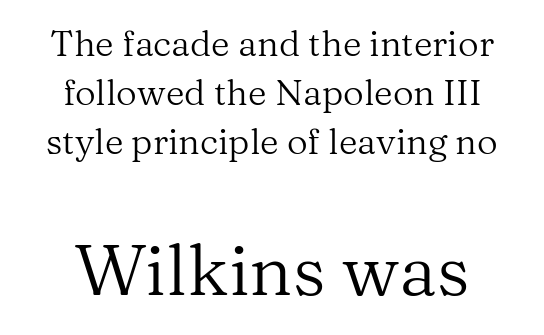
Q: Is the text bold? A: No.
Q: Is the text italic (slanted)? A: No, it is upright.
Q: Is the typeface a serif or a sans-serif typeface? A: Serif.
Q: Is the text underlined? A: No.
Q: How is the paragraph aligned? A: Centered.
Q: Is the spacing between letters normal or unusually wide? A: Normal.
Q: Is the spacing between lines tight, normal or loose? A: Normal.
Q: Which block of text is set in a larger size, the first (top) or the second (bottom)? A: The second (bottom) one.
Q: Width (condensed, normal, or wide)? A: Normal.
Q: Stroke contrast? A: Medium.
Q: x-height? A: Medium.
Q: Monospaced? A: No.
